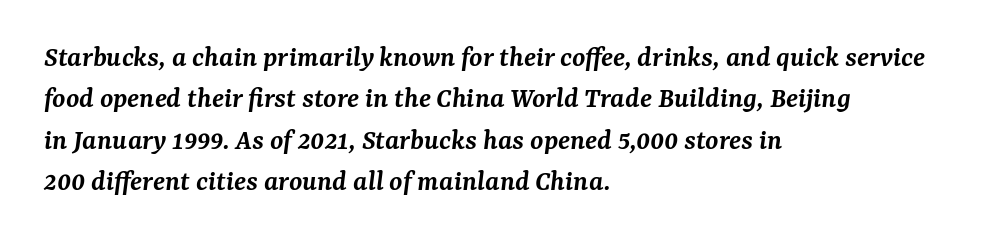
The image shows 30 px semibold serif type, italic (leaning right); set left-aligned, normal line spacing (1.38x), normal letter spacing, not underlined; medium stroke contrast and a medium x-height.
